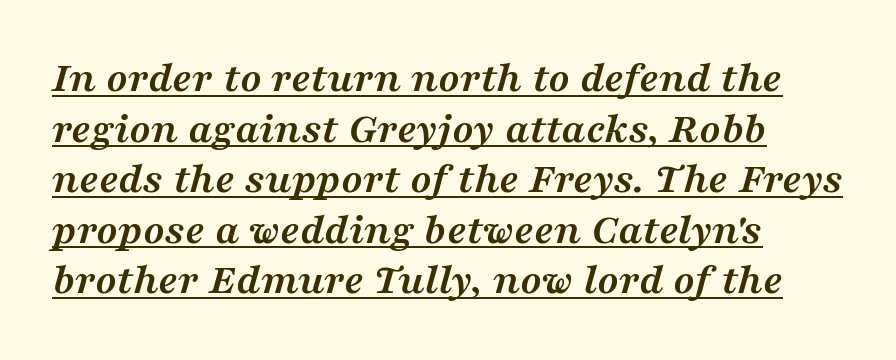
Q: Is the text bold? A: Yes.
Q: Is the text italic (slanted)? A: Yes, it leans right by about 16 degrees.
Q: Is the typeface a serif or a sans-serif typeface? A: Serif.
Q: Is the text underlined? A: Yes.
Q: How is the paragraph aligned? A: Left-aligned.
Q: Is the spacing between letters normal or unusually wide? A: Normal.
Q: Is the spacing between lines tight, normal or loose? A: Tight.
Q: Width (condensed, normal, or wide)? A: Wide.
Q: Stroke contrast? A: Medium.
Q: x-height? A: Medium.
Q: Monospaced? A: No.
